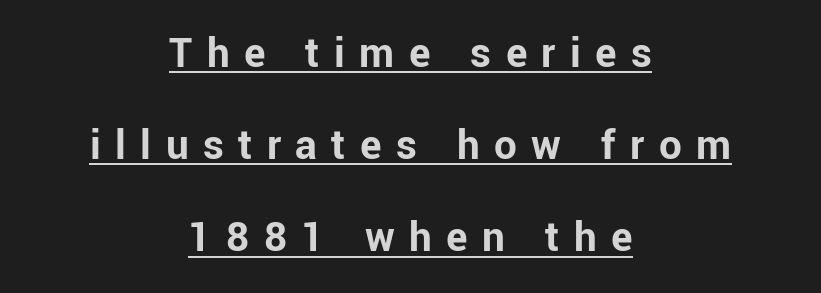
Q: Is the text bold? A: Yes.
Q: Is the text italic (slanted)? A: No, it is upright.
Q: Is the typeface a serif or a sans-serif typeface? A: Sans-serif.
Q: Is the text underlined? A: Yes.
Q: How is the paragraph aligned? A: Centered.
Q: Is the spacing between letters normal or unusually wide? A: Unusually wide.
Q: Is the spacing between lines tight, normal or loose? A: Loose.
Q: Width (condensed, normal, or wide)? A: Normal.
Q: Stroke contrast? A: Low.
Q: x-height? A: Medium.
Q: Monospaced? A: No.
